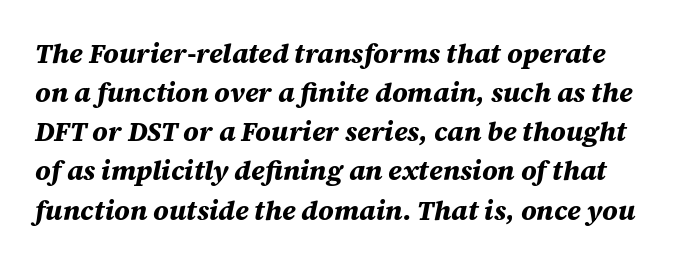
Italic? Definitely — the glyphs are oblique. The rows are spaced the way most documents space them. The string is rendered with underlining switched off. What weight is shown? A full bold with thick strokes.
